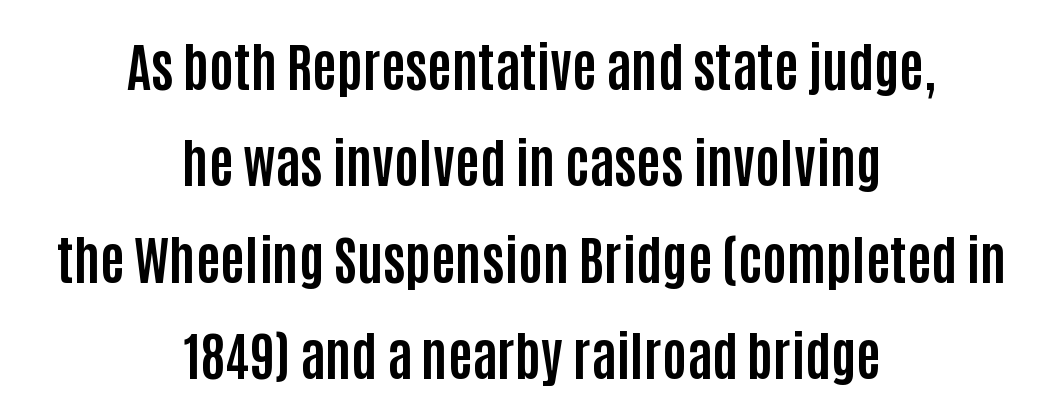
The image shows 53 px bold, condensed sans-serif type, upright; set centered, line spacing 1.82x, normal letter spacing, not underlined; low stroke contrast and a large x-height.
